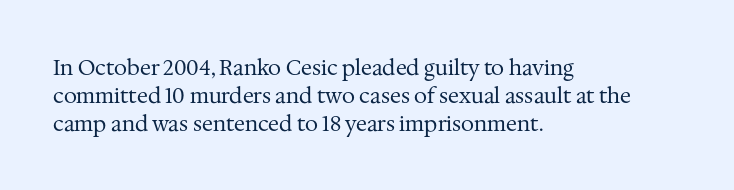
The image shows 21 px text type, upright; set left-aligned, normal line spacing (1.33x), normal letter spacing, not underlined.
